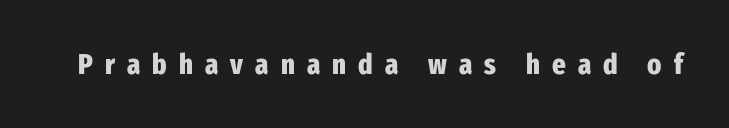
{"serif": "no", "italic": "no", "bold": "yes", "weight": "heavy", "width": "condensed", "stroke_contrast": "low", "x_height": "medium", "monospaced": "no", "underline": "no", "letter_spacing": "wide", "letter_spacing_em": 0.42, "glyph_px": 29}
